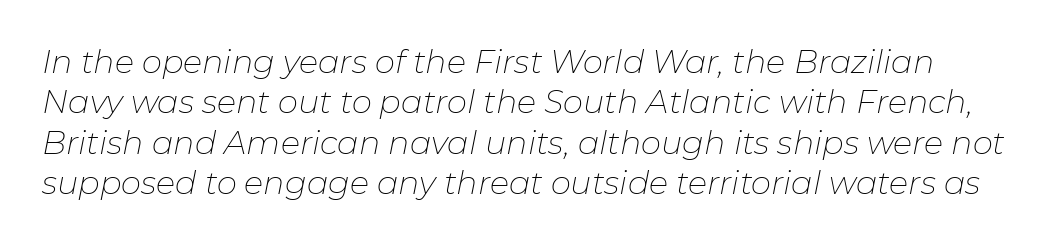
Q: Is the text bold? A: No.
Q: Is the text italic (slanted)? A: Yes, it leans right by about 11 degrees.
Q: Is the text underlined? A: No.
Q: Is the spacing between letters normal or unusually wide? A: Normal.
Q: Is the spacing between lines tight, normal or loose? A: Normal.
Q: Width (condensed, normal, or wide)? A: Normal.
Q: Stroke contrast? A: Low.
Q: x-height? A: Medium.
Q: Monospaced? A: No.
